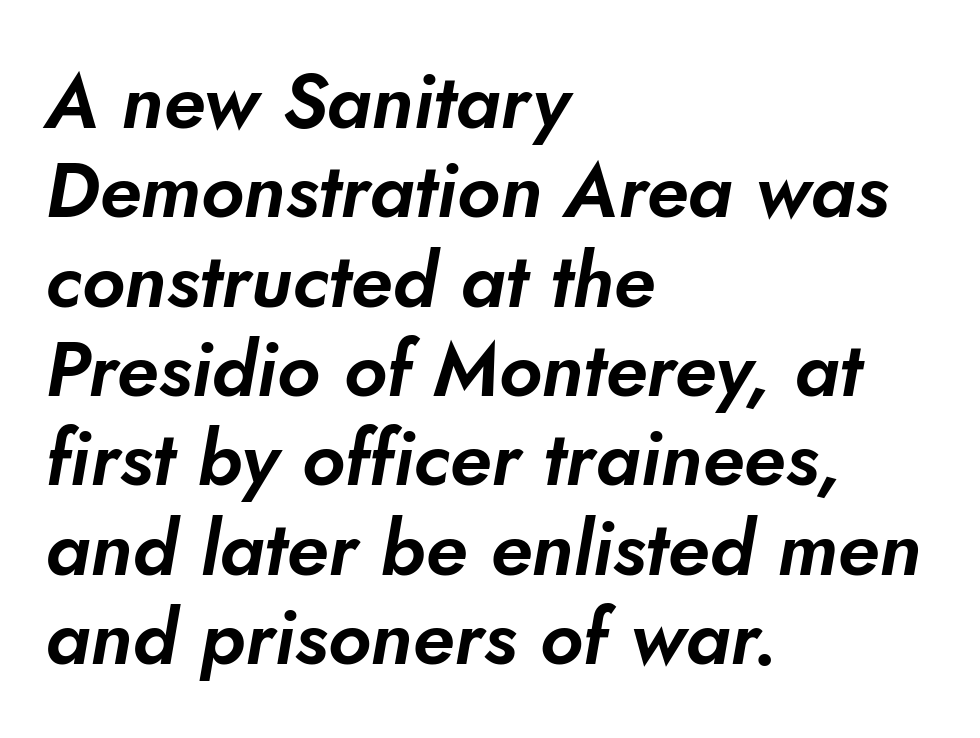
Check the space under the baseline: it is left empty. These lines are composed in type without serifs. Proportional: the letters do not fall into vertical columns. Casual observation: everything's shoved over to the left. Nobody touched the tracking dial on this one.
